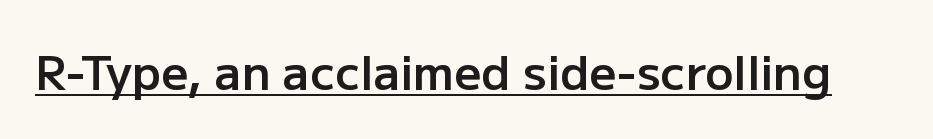
{"serif": "no", "italic": "no", "bold": "semi", "weight": "semibold", "width": "normal", "stroke_contrast": "low", "x_height": "medium", "monospaced": "no", "underline": "yes", "letter_spacing": "normal", "letter_spacing_em": 0.0, "glyph_px": 47}
